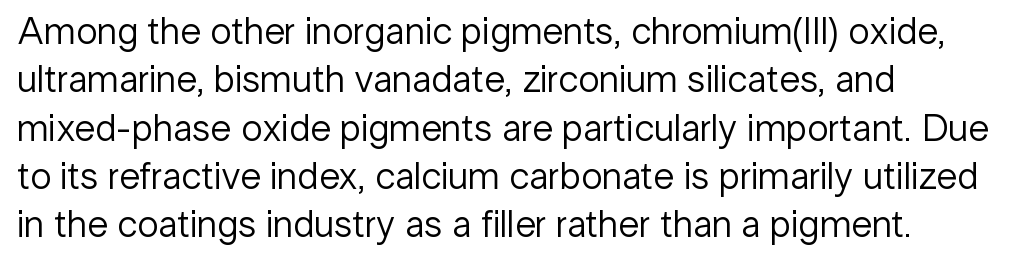
Q: Is the text bold? A: No.
Q: Is the text italic (slanted)? A: No, it is upright.
Q: Is the typeface a serif or a sans-serif typeface? A: Sans-serif.
Q: Is the text underlined? A: No.
Q: How is the paragraph aligned? A: Left-aligned.
Q: Is the spacing between letters normal or unusually wide? A: Normal.
Q: Is the spacing between lines tight, normal or loose? A: Normal.
Q: Width (condensed, normal, or wide)? A: Normal.
Q: Stroke contrast? A: Low.
Q: x-height? A: Medium.
Q: Monospaced? A: No.
